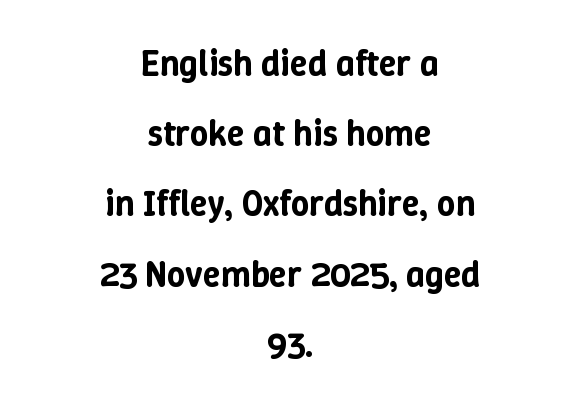
{"italic": "no", "width": "normal", "stroke_contrast": "low", "x_height": "medium", "monospaced": "no", "underline": "no", "align": "center", "line_spacing": "loose", "line_spacing_ratio": 1.95, "letter_spacing": "normal", "letter_spacing_em": 0.0, "glyph_px": 36}
